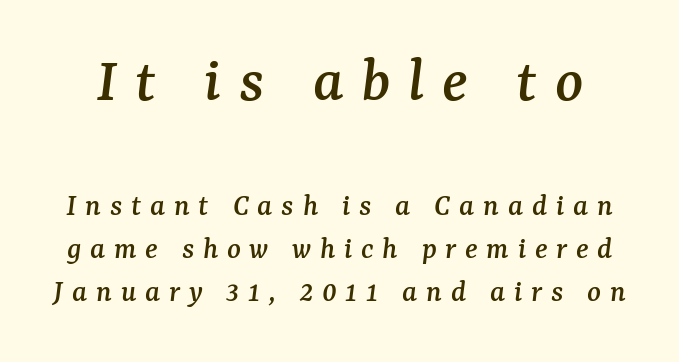
{"serif": "yes", "italic": "yes", "lean": "right", "slant_degrees": 7, "width": "normal", "stroke_contrast": "medium", "x_height": "medium", "monospaced": "no", "underline": "no", "line_spacing": "normal", "line_spacing_ratio": 1.34, "letter_spacing": "wide", "letter_spacing_em": 0.27, "larger_block": "first", "size_ratio": 2.03, "glyph_px": 65}
